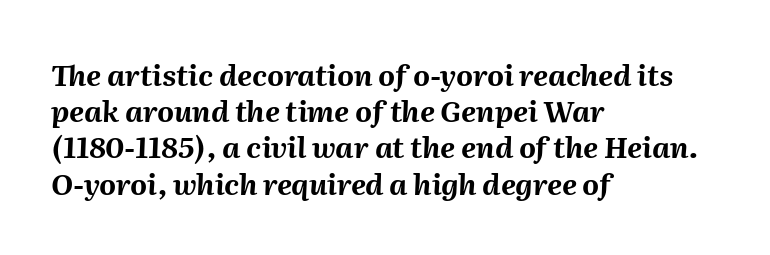
Q: Is the text bold? A: Yes.
Q: Is the text italic (slanted)? A: Yes, it leans right by about 2 degrees.
Q: Is the text underlined? A: No.
Q: How is the paragraph aligned? A: Left-aligned.
Q: Is the spacing between letters normal or unusually wide? A: Normal.
Q: Is the spacing between lines tight, normal or loose? A: Normal.
Q: Width (condensed, normal, or wide)? A: Normal.
Q: Stroke contrast? A: Medium.
Q: x-height? A: Medium.
Q: Monospaced? A: No.
